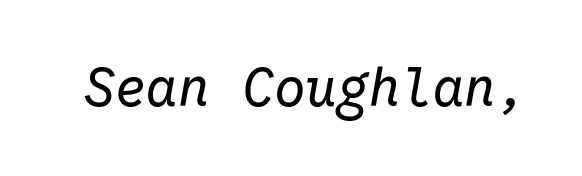
Q: Is the text bold? A: No.
Q: Is the text italic (slanted)? A: Yes, it leans right by about 10 degrees.
Q: Is the text underlined? A: No.
Q: Is the spacing between letters normal or unusually wide? A: Normal.
Q: Width (condensed, normal, or wide)? A: Normal.
Q: Stroke contrast? A: Low.
Q: x-height? A: Medium.
Q: Monospaced? A: Yes.
